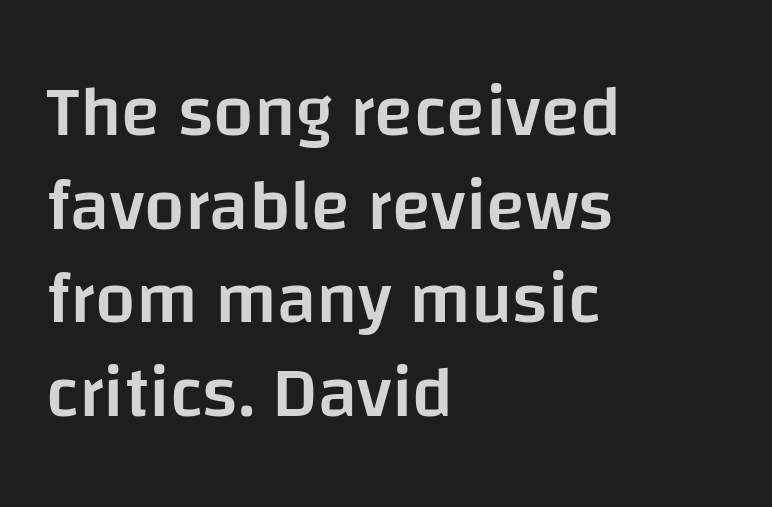
{"serif": "no", "italic": "no", "bold": "semi", "weight": "semibold", "width": "normal", "stroke_contrast": "low", "x_height": "large", "monospaced": "no", "underline": "no", "align": "left", "line_spacing": "normal", "line_spacing_ratio": 1.3, "letter_spacing": "normal", "letter_spacing_em": 0.0, "glyph_px": 72}
